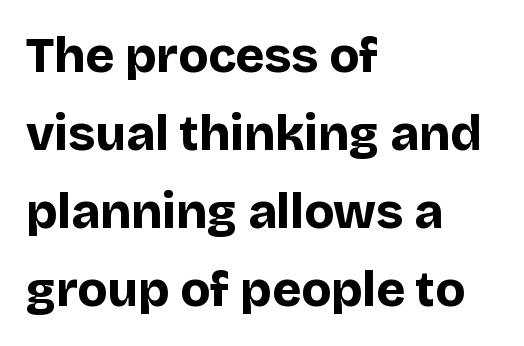
{"serif": "no", "italic": "no", "bold": "yes", "weight": "bold", "width": "normal", "stroke_contrast": "low", "x_height": "large", "monospaced": "no", "underline": "no", "align": "left", "line_spacing": "normal", "line_spacing_ratio": 1.59, "letter_spacing": "normal", "letter_spacing_em": 0.0, "glyph_px": 49}
